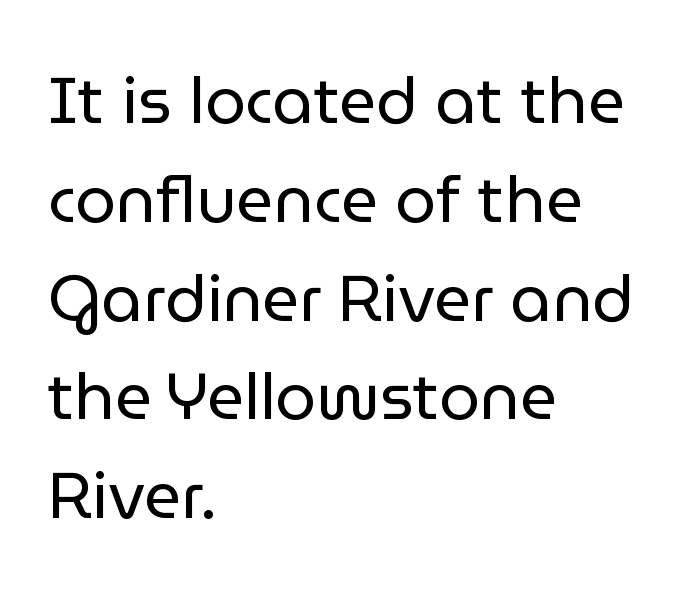
A typesetter would mark this as roman, not italic. This rendering features lettering with no underline. Regarding serifs, this sample does without them. The leading is moderate, giving the passage an even texture. Think of a printed novel: that variable character pitch is what you see here.
